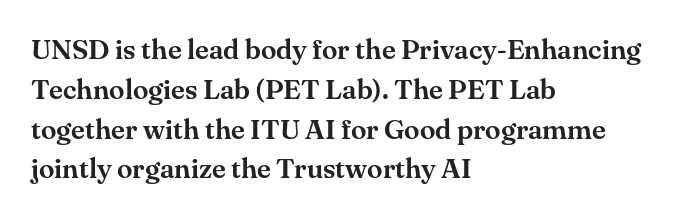
The image shows 28 px serif type, upright; set left-aligned, normal line spacing (1.42x), normal letter spacing, not underlined; medium stroke contrast and a small x-height.
